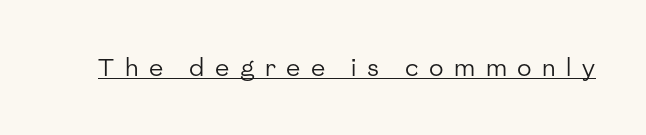
Q: Is the text bold? A: No.
Q: Is the text italic (slanted)? A: No, it is upright.
Q: Is the text underlined? A: Yes.
Q: Is the spacing between letters normal or unusually wide? A: Unusually wide.
